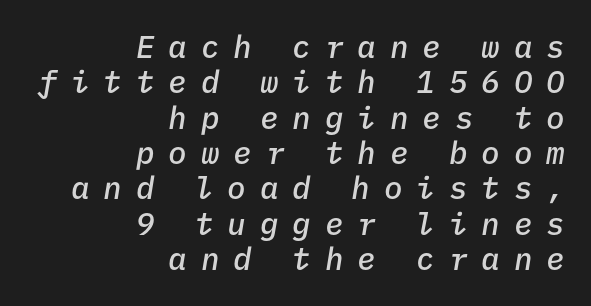
Q: Is the text bold? A: Semi-bold.
Q: Is the text italic (slanted)? A: Yes, it leans right by about 9 degrees.
Q: Is the text underlined? A: No.
Q: How is the paragraph aligned? A: Right-aligned.
Q: Is the spacing between letters normal or unusually wide? A: Unusually wide.
Q: Is the spacing between lines tight, normal or loose? A: Tight.
Q: Width (condensed, normal, or wide)? A: Normal.
Q: Stroke contrast? A: Low.
Q: x-height? A: Medium.
Q: Monospaced? A: Yes.
